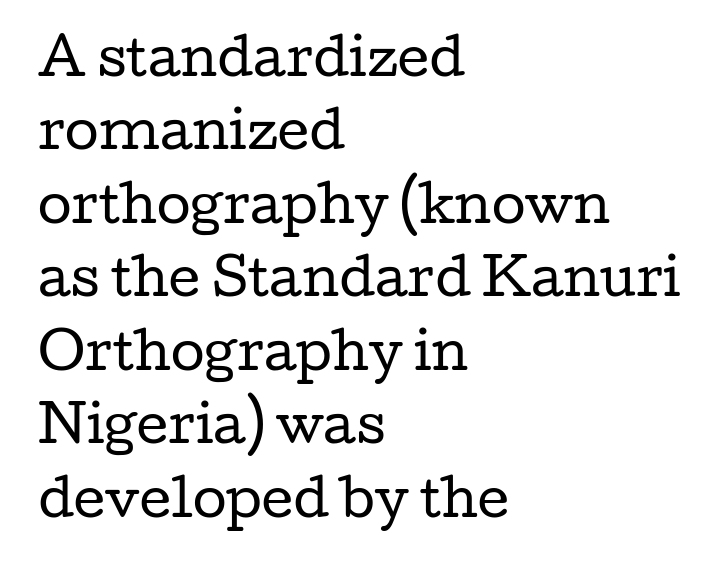
Q: Is the text bold? A: No.
Q: Is the text italic (slanted)? A: No, it is upright.
Q: Is the typeface a serif or a sans-serif typeface? A: Serif.
Q: Is the text underlined? A: No.
Q: How is the paragraph aligned? A: Left-aligned.
Q: Is the spacing between letters normal or unusually wide? A: Normal.
Q: Is the spacing between lines tight, normal or loose? A: Normal.
Q: Width (condensed, normal, or wide)? A: Wide.
Q: Stroke contrast? A: Low.
Q: x-height? A: Medium.
Q: Monospaced? A: No.
